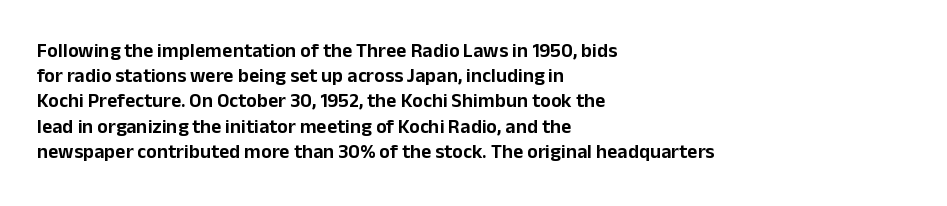
These lines keep a tight, regular rhythm from letter to letter. Successive baselines arrive at the customary interval. Unmarked baselines from the first word to the last. Casual observation: everything's shoved over to the left. This sample uses an upright cut, with every glyph sitting square on the baseline.
